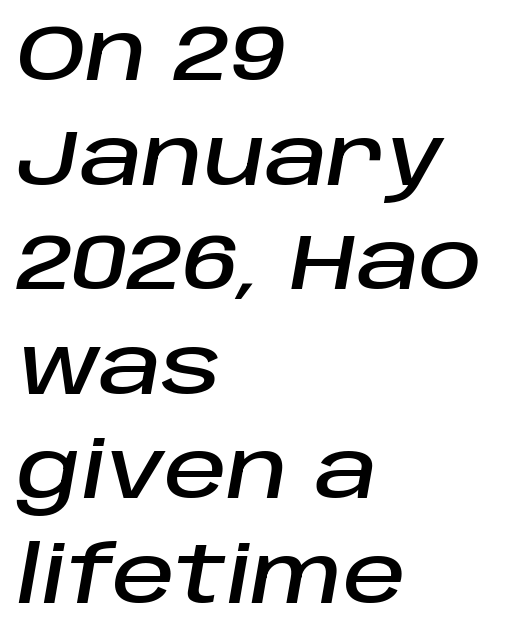
This sample keeps an unexceptional amount of space between lines. The string is rendered with underlining switched off. If you drew a line through each stem, it would be angled. Caption: multi-line text, flush left, ragged right. Tracking value appears to be zero — textbook default spacing.
